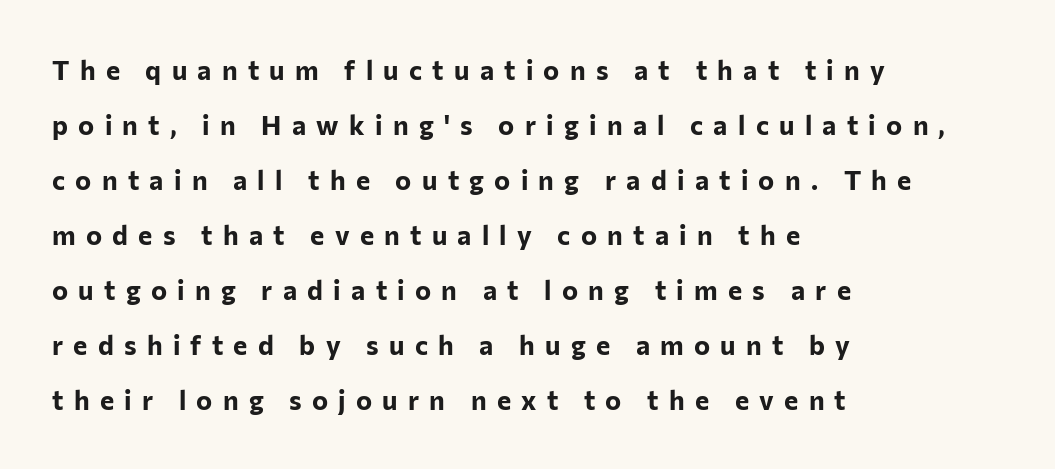
Descender tails drop into unmarked territory. Between one letter and the next there's a generous, obvious gap. Reading down the block, your eye returns to a fixed left position each line. Honestly, the rows look like they've been pulled way apart.
